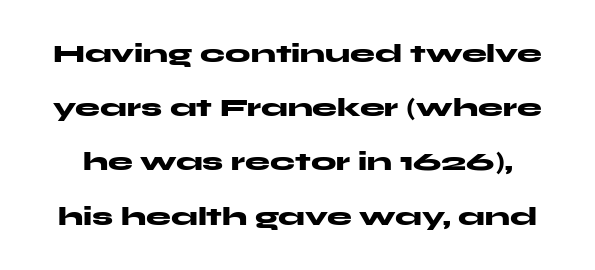
Q: Is the text bold? A: Yes.
Q: Is the text italic (slanted)? A: No, it is upright.
Q: Is the text underlined? A: No.
Q: Is the spacing between letters normal or unusually wide? A: Normal.
Q: Is the spacing between lines tight, normal or loose? A: Loose.
